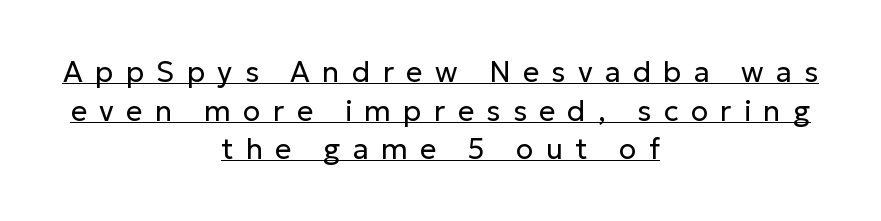
Q: Is the text bold? A: No.
Q: Is the text italic (slanted)? A: No, it is upright.
Q: Is the typeface a serif or a sans-serif typeface? A: Sans-serif.
Q: Is the text underlined? A: Yes.
Q: How is the paragraph aligned? A: Centered.
Q: Is the spacing between letters normal or unusually wide? A: Unusually wide.
Q: Is the spacing between lines tight, normal or loose? A: Normal.
Q: Width (condensed, normal, or wide)? A: Normal.
Q: Stroke contrast? A: Low.
Q: x-height? A: Medium.
Q: Monospaced? A: No.
